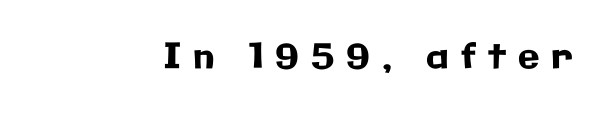
{"serif": "no", "italic": "no", "width": "normal", "stroke_contrast": "low", "x_height": "medium", "monospaced": "no", "underline": "no", "letter_spacing": "wide", "letter_spacing_em": 0.34, "glyph_px": 35}
